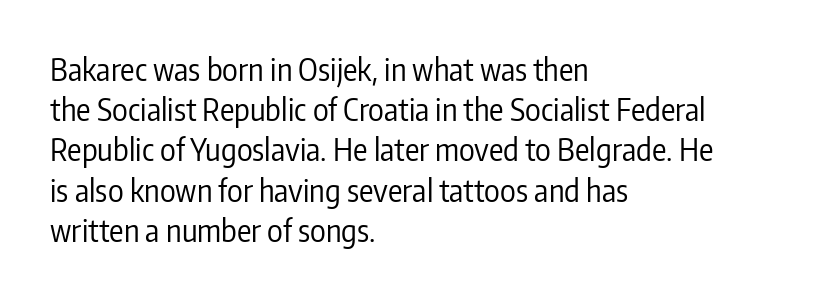
Each letter keeps its own natural width here, so spacing adapts to shape. The paragraph has a hard left edge and a soft right edge. Regular leading. Nothing unusual about the tracking: characters are spaced as the font intends. No letter is thick-stroked: the sample isn't bold.
